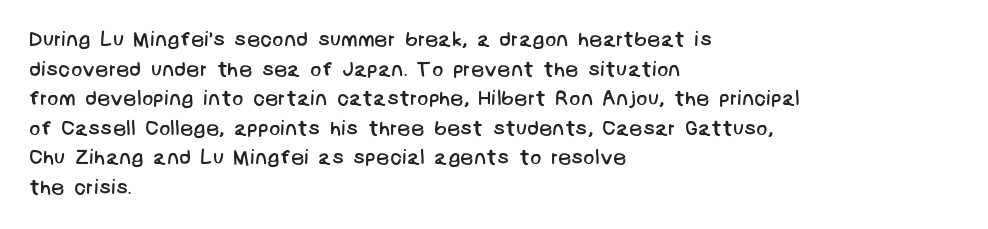
{"bold": "no", "underline": "no", "align": "left", "line_spacing": "normal", "line_spacing_ratio": 1.41, "letter_spacing": "normal", "letter_spacing_em": 0.0, "glyph_px": 21}
